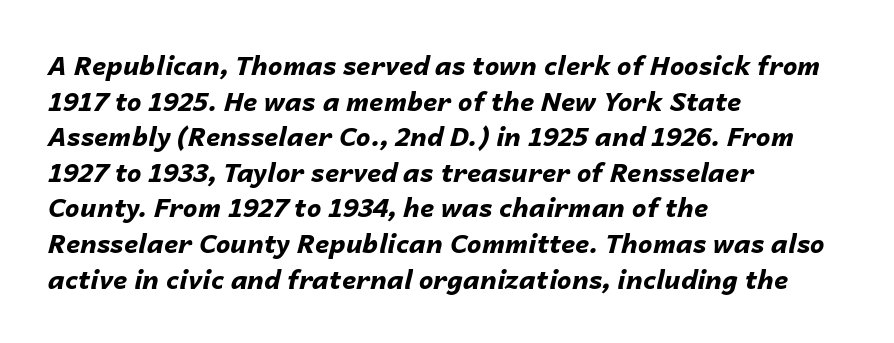
{"italic": "yes", "lean": "right", "slant_degrees": 14, "bold": "yes", "underline": "no", "align": "left", "line_spacing": "normal", "line_spacing_ratio": 1.37, "letter_spacing": "normal", "letter_spacing_em": 0.0, "glyph_px": 26}
